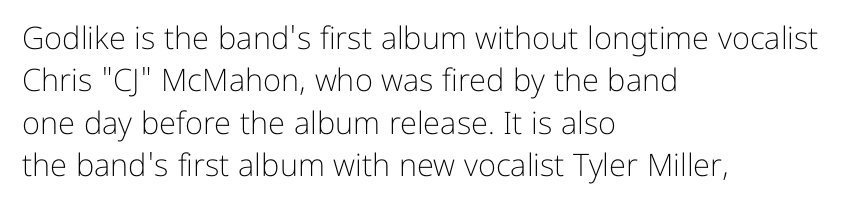
The image shows 31 px light sans-serif type, upright; set left-aligned, normal line spacing (1.37x), normal letter spacing, not underlined; low stroke contrast and a medium x-height.
